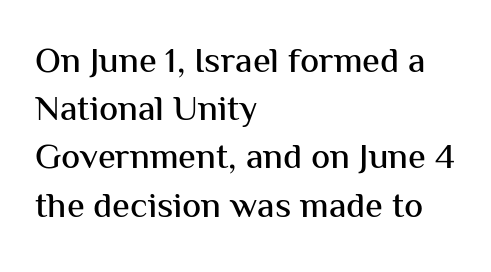
The image shows 36 px sans-serif type, upright; set left-aligned, normal line spacing (1.34x), normal letter spacing, not underlined; medium stroke contrast and a medium x-height.
